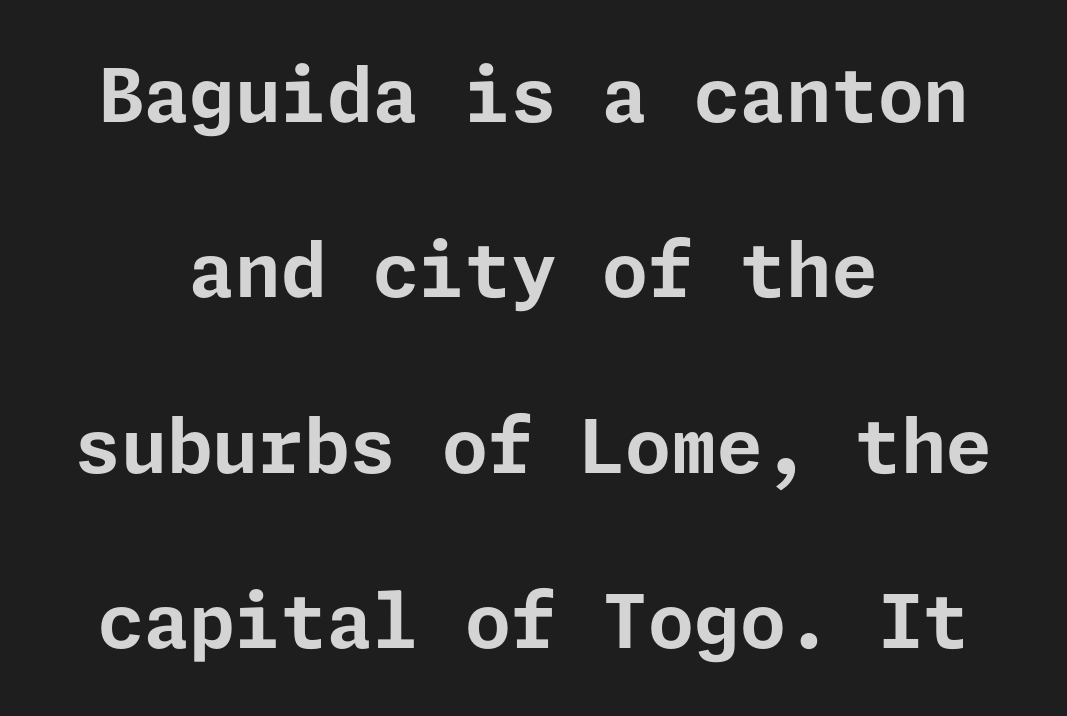
Q: Is the text bold? A: Yes.
Q: Is the text italic (slanted)? A: No, it is upright.
Q: Is the typeface a serif or a sans-serif typeface? A: Sans-serif.
Q: Is the text underlined? A: No.
Q: How is the paragraph aligned? A: Centered.
Q: Is the spacing between letters normal or unusually wide? A: Normal.
Q: Is the spacing between lines tight, normal or loose? A: Loose.
Q: Width (condensed, normal, or wide)? A: Normal.
Q: Stroke contrast? A: Low.
Q: x-height? A: Medium.
